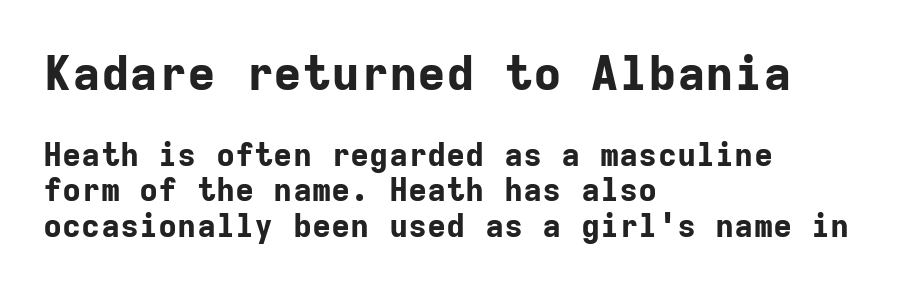
Unmarked baselines from the first word to the last. This sample is left-justified, so line endings fall wherever the words run out. Examine the stroke ends and you'll find no serifs. Italic: no, the glyphs are upright roman.
